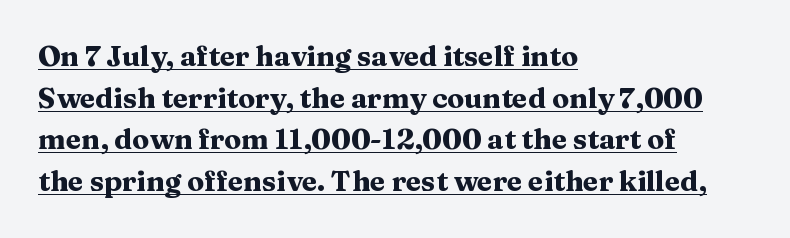
{"serif": "yes", "italic": "no", "bold": "yes", "weight": "heavy", "width": "wide", "stroke_contrast": "medium", "x_height": "medium", "monospaced": "no", "underline": "yes", "align": "left", "line_spacing": "normal", "line_spacing_ratio": 1.49, "letter_spacing": "normal", "letter_spacing_em": 0.0, "glyph_px": 28}
